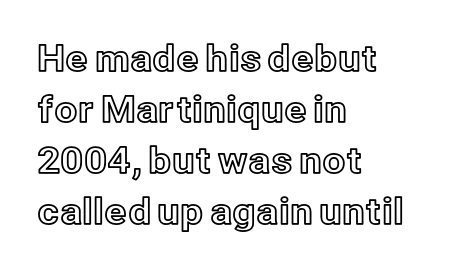
The image shows 36 px text type, upright; set left-aligned, normal line spacing (1.42x), normal letter spacing, not underlined; a medium x-height.
